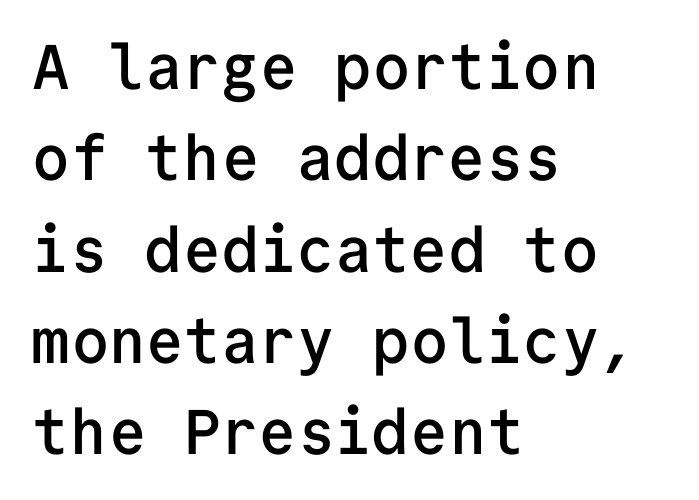
{"serif": "no", "italic": "no", "bold": "semi", "weight": "semibold", "width": "normal", "stroke_contrast": "low", "x_height": "medium", "monospaced": "yes", "underline": "no", "align": "left", "line_spacing": "normal", "line_spacing_ratio": 1.45, "letter_spacing": "normal", "letter_spacing_em": 0.0, "glyph_px": 63}
